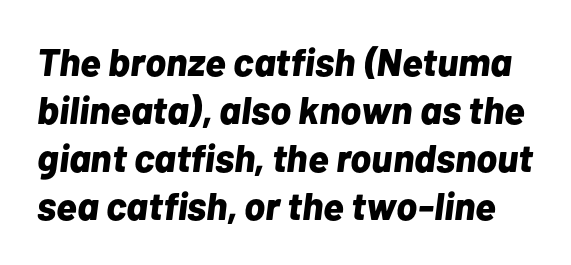
{"italic": "yes", "lean": "right", "slant_degrees": 7, "bold": "yes", "weight": "bold", "width": "normal", "stroke_contrast": "low", "x_height": "medium", "monospaced": "no", "underline": "no", "line_spacing_ratio": 1.23, "letter_spacing": "normal", "letter_spacing_em": 0.0, "glyph_px": 39}
